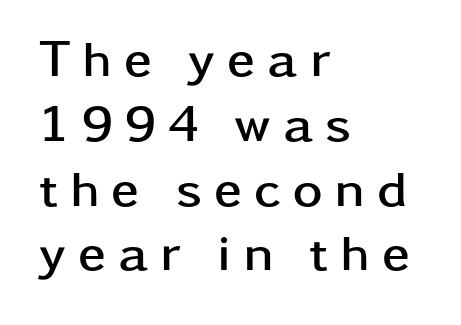
Q: Is the text bold? A: Yes.
Q: Is the text italic (slanted)? A: No, it is upright.
Q: Is the typeface a serif or a sans-serif typeface? A: Sans-serif.
Q: Is the text underlined? A: No.
Q: How is the paragraph aligned? A: Left-aligned.
Q: Is the spacing between letters normal or unusually wide? A: Unusually wide.
Q: Is the spacing between lines tight, normal or loose? A: Normal.
Q: Width (condensed, normal, or wide)? A: Wide.
Q: Stroke contrast? A: Low.
Q: x-height? A: Medium.
Q: Monospaced? A: No.
